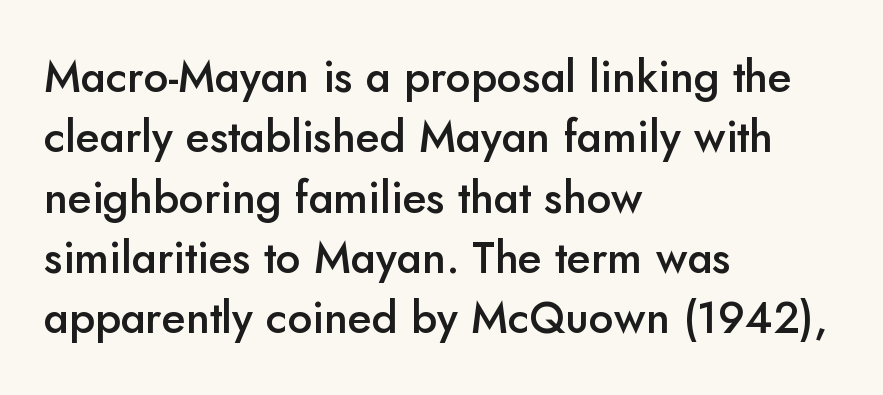
Every letter is mildly thick-stroked: semibold rather than bold. Leading: standard. The passage shown is not underscored anywhere. Tall strokes in this sample are plumb rather than angled. Characters follow at the spacing the type designer built in. The lines are quadded left.
